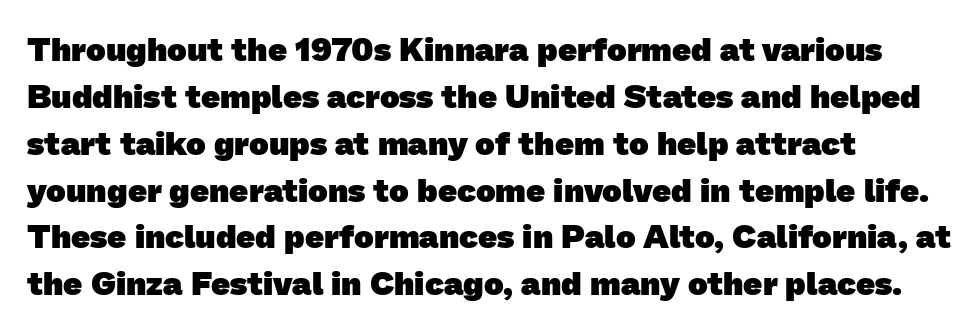
{"serif": "no", "bold": "yes", "weight": "heavy", "width": "normal", "stroke_contrast": "low", "x_height": "medium", "monospaced": "no", "underline": "no", "align": "left", "line_spacing": "normal", "line_spacing_ratio": 1.42, "letter_spacing": "normal", "letter_spacing_em": 0.0, "glyph_px": 33}
